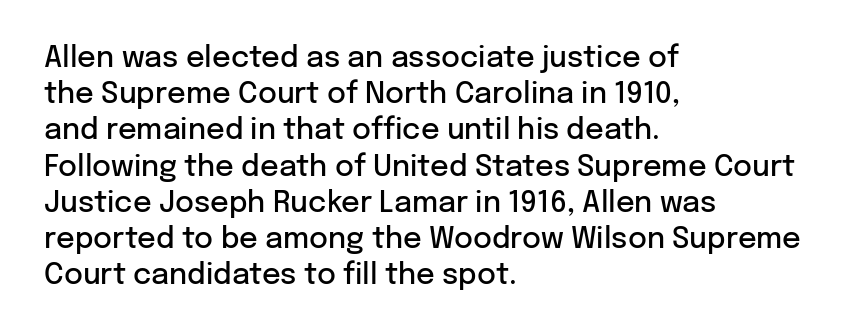
Q: Is the text bold? A: Semi-bold.
Q: Is the text italic (slanted)? A: No, it is upright.
Q: Is the typeface a serif or a sans-serif typeface? A: Sans-serif.
Q: Is the text underlined? A: No.
Q: How is the paragraph aligned? A: Left-aligned.
Q: Is the spacing between letters normal or unusually wide? A: Normal.
Q: Is the spacing between lines tight, normal or loose? A: Normal.
Q: Width (condensed, normal, or wide)? A: Normal.
Q: Stroke contrast? A: Low.
Q: x-height? A: Medium.
Q: Monospaced? A: No.
